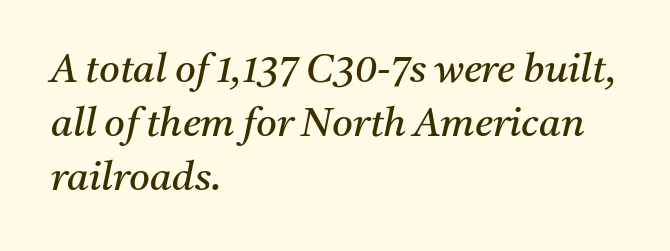
{"serif": "yes", "italic": "yes", "lean": "right", "slant_degrees": 11, "bold": "no", "weight": "regular", "width": "normal", "stroke_contrast": "medium", "x_height": "medium", "monospaced": "no", "underline": "no", "align": "left", "line_spacing": "normal", "line_spacing_ratio": 1.35, "letter_spacing": "normal", "letter_spacing_em": 0.0, "glyph_px": 40}
